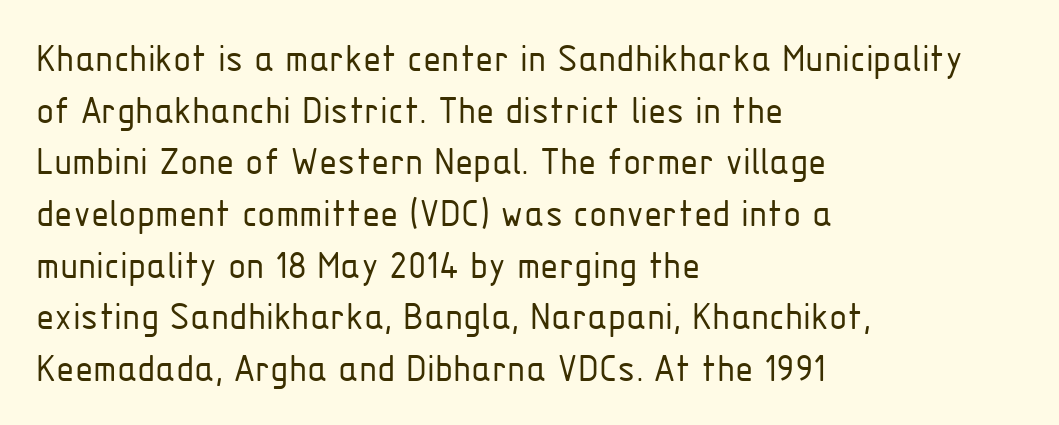
Where is the straight margin? On the left. Letters rest on an invisible, unmarked baseline. Serifs: no, the terminals of the letterforms are clean. The font sits on the lighter half of the weight spectrum, regular included. Vertical strokes here are truly vertical. Between one letter and the next there's only the usual sliver of space.
